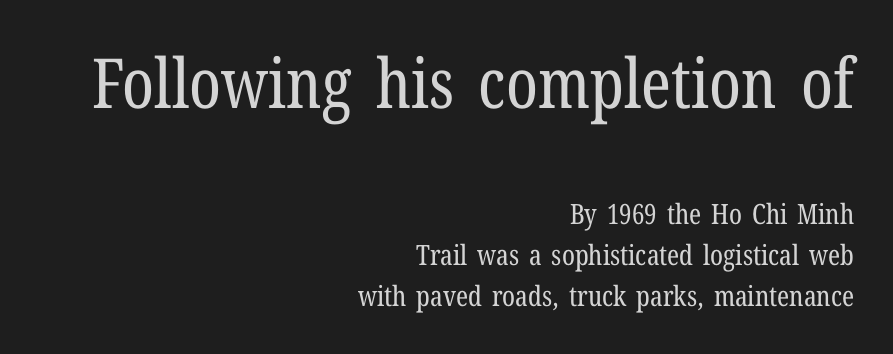
{"serif": "yes", "italic": "no", "bold": "no", "weight": "regular", "width": "condensed", "stroke_contrast": "low", "x_height": "medium", "monospaced": "no", "underline": "no", "align": "right", "line_spacing": "normal", "line_spacing_ratio": 1.47, "letter_spacing": "normal", "letter_spacing_em": 0.0, "larger_block": "first", "size_ratio": 2.46, "glyph_px": 69}
